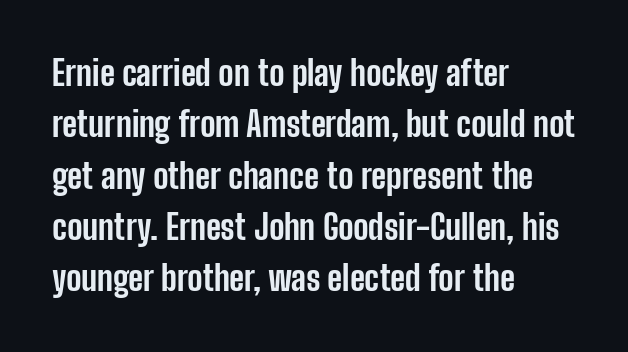
Line spacing here is normal. Note the varied advance widths — an 'i' is clearly narrower than an 'm'. The space beneath each line is pristine and unruled. Italic? Not at all — the glyphs are vertical. The lines are quadded left.
